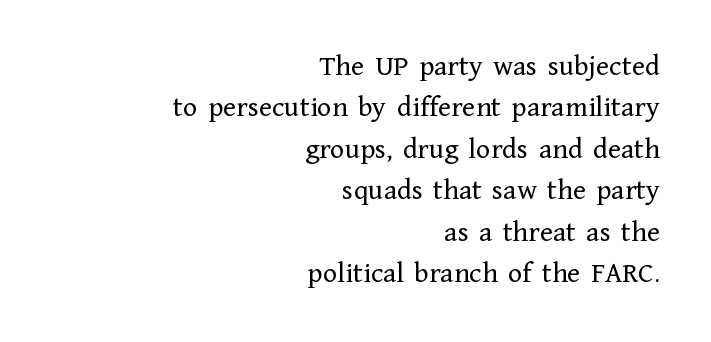
{"serif": "yes", "italic": "no", "bold": "no", "weight": "regular", "width": "normal", "stroke_contrast": "low", "x_height": "medium", "monospaced": "no", "underline": "no", "align": "right", "line_spacing": "normal", "line_spacing_ratio": 1.38, "letter_spacing": "normal", "letter_spacing_em": 0.0, "glyph_px": 30}
